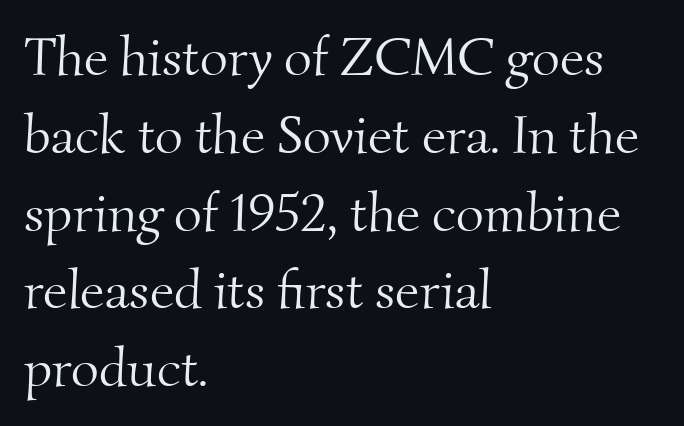
The glyphs in this specimen are seriffed. The cut favours lightness, reaching ordinary text weight at its darkest. Caption: standard tracking, unaltered. The zone under the glyphs is completely vacant. These lines stack with their left ends in a neat column.
